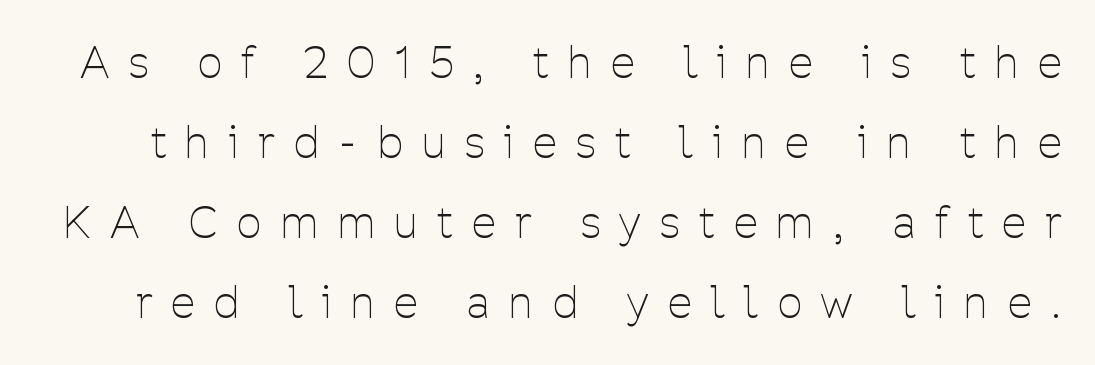
Q: Is the text bold? A: No.
Q: Is the text italic (slanted)? A: No, it is upright.
Q: Is the typeface a serif or a sans-serif typeface? A: Sans-serif.
Q: Is the text underlined? A: No.
Q: Is the spacing between letters normal or unusually wide? A: Unusually wide.
Q: Width (condensed, normal, or wide)? A: Condensed.
Q: Stroke contrast? A: Low.
Q: x-height? A: Medium.
Q: Monospaced? A: No.
